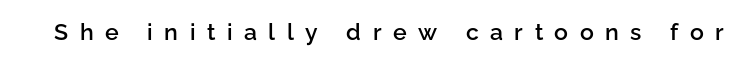
Q: Is the text bold? A: Semi-bold.
Q: Is the text italic (slanted)? A: No, it is upright.
Q: Is the text underlined? A: No.
Q: Is the spacing between letters normal or unusually wide? A: Unusually wide.
